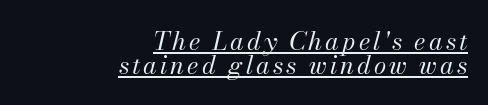
The image shows 25 px text type, italic (leaning right); set right-aligned, tight line spacing (0.95x), underlined.
